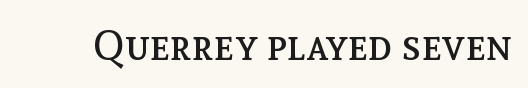
{"italic": "no", "bold": "no", "weight": "regular", "width": "normal", "x_height": "medium", "monospaced": "no", "underline": "no", "letter_spacing": "normal", "letter_spacing_em": 0.0, "glyph_px": 42}
